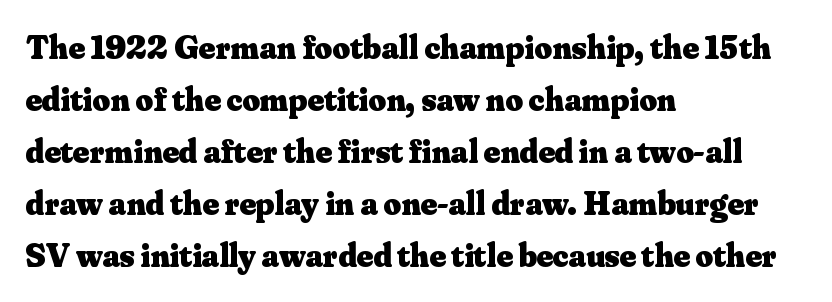
{"serif": "yes", "italic": "no", "bold": "yes", "weight": "heavy", "width": "normal", "stroke_contrast": "medium", "x_height": "small", "monospaced": "no", "underline": "no", "align": "left", "line_spacing": "normal", "line_spacing_ratio": 1.53, "letter_spacing": "normal", "letter_spacing_em": 0.0, "glyph_px": 34}
